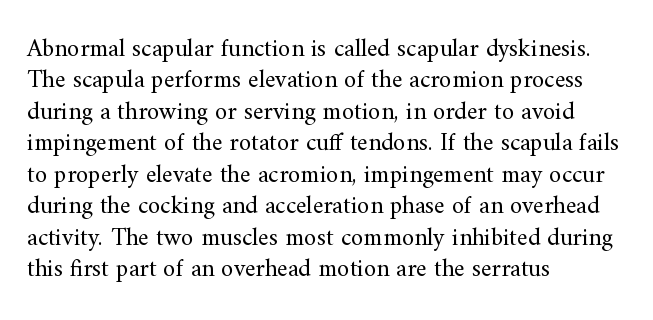
Q: Is the text bold? A: No.
Q: Is the text italic (slanted)? A: No, it is upright.
Q: Is the text underlined? A: No.
Q: How is the paragraph aligned? A: Left-aligned.
Q: Is the spacing between letters normal or unusually wide? A: Normal.
Q: Is the spacing between lines tight, normal or loose? A: Normal.
